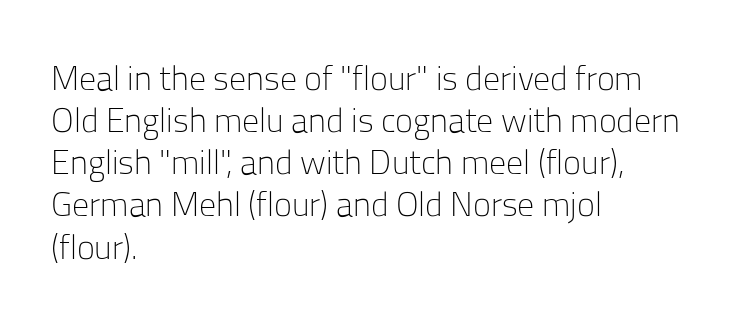
The image shows 34 px light sans-serif type, upright; set left-aligned, line spacing 1.24x, normal letter spacing, not underlined; low stroke contrast and a medium x-height.
